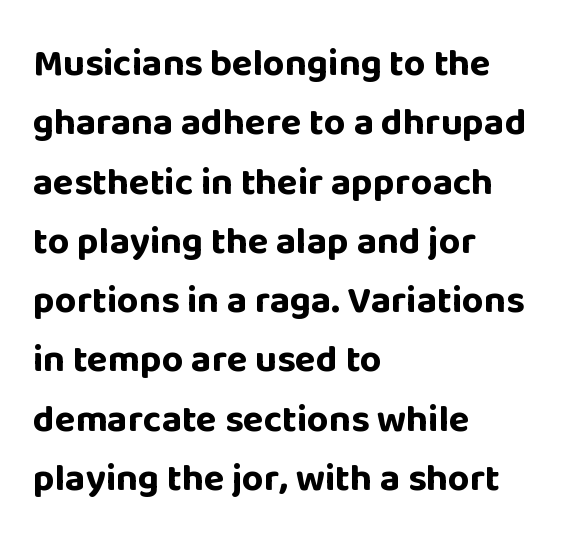
{"serif": "no", "italic": "no", "bold": "yes", "weight": "bold", "width": "normal", "stroke_contrast": "low", "x_height": "large", "monospaced": "no", "underline": "no", "align": "left", "line_spacing": "normal", "line_spacing_ratio": 1.56, "letter_spacing": "normal", "letter_spacing_em": 0.0, "glyph_px": 38}
